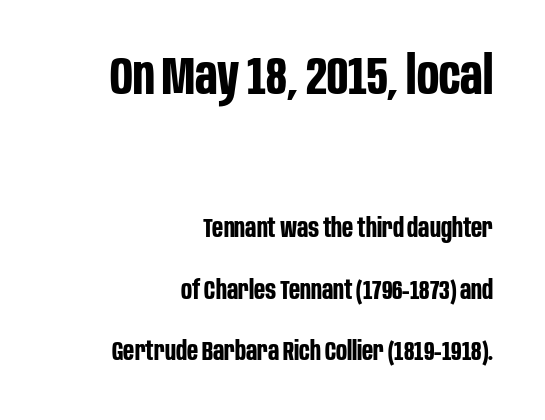
The image shows 52 px bold, condensed sans-serif type, upright; set right-aligned, loose line spacing (2.36x), normal letter spacing, not underlined; the first (top) block is 2.0x larger; low stroke contrast and a large x-height.
